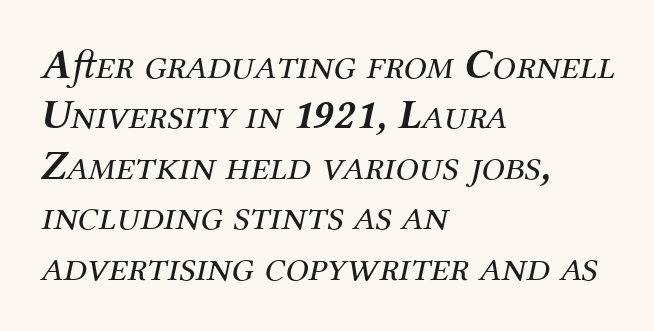
Q: Is the text bold? A: No.
Q: Is the text italic (slanted)? A: Yes, it leans right by about 12 degrees.
Q: Is the typeface a serif or a sans-serif typeface? A: Serif.
Q: Is the text underlined? A: No.
Q: How is the paragraph aligned? A: Left-aligned.
Q: Is the spacing between letters normal or unusually wide? A: Normal.
Q: Width (condensed, normal, or wide)? A: Normal.
Q: Stroke contrast? A: Medium.
Q: x-height? A: Medium.
Q: Monospaced? A: No.
